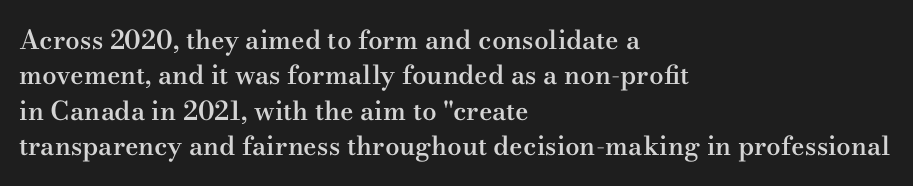
Quick note: underline off. Is the letter spacing exaggerated? No — it looks like the ordinary default. Each new line begins a customary step beneath the previous one. Its strokes are somewhat broadened, the hallmark of semibold type.
